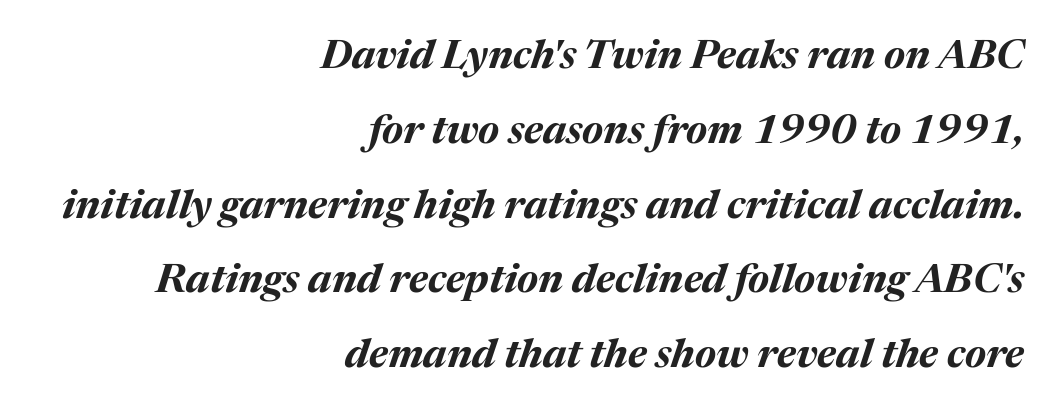
In terms of letterspacing, this is plain default setting. A bare baseline throughout the passage. Look at the stroke-to-counter ratio: heavy, a bold. Every row of glyphs terminates at an identical x-position on the right. The face used here is proportionally spaced, like ordinary book or web type. Notice how the stems are inclined rather than vertical — that's the hallmark of italics.
